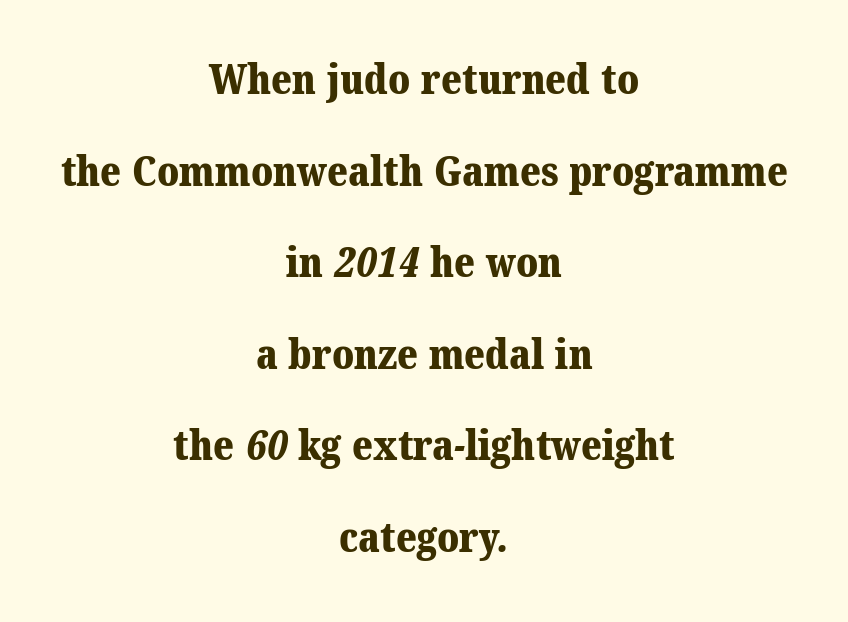
Look at the bottom of the vertical strokes: they flare into serifs here. A great deal of white space separates one row of letters from the next. This rendering features lettering with no underline. This rendering leaves character spacing at its baseline value. Leftover space on each line is divided equally before and after the words.
